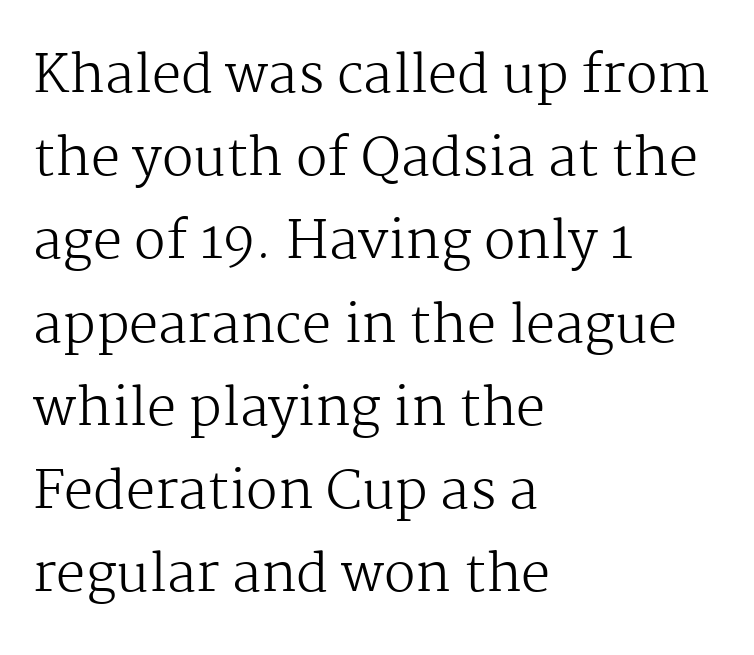
Q: Is the text bold? A: No.
Q: Is the text italic (slanted)? A: No, it is upright.
Q: Is the typeface a serif or a sans-serif typeface? A: Serif.
Q: Is the text underlined? A: No.
Q: How is the paragraph aligned? A: Left-aligned.
Q: Is the spacing between letters normal or unusually wide? A: Normal.
Q: Is the spacing between lines tight, normal or loose? A: Normal.
Q: Width (condensed, normal, or wide)? A: Normal.
Q: Stroke contrast? A: Medium.
Q: x-height? A: Medium.
Q: Monospaced? A: No.
